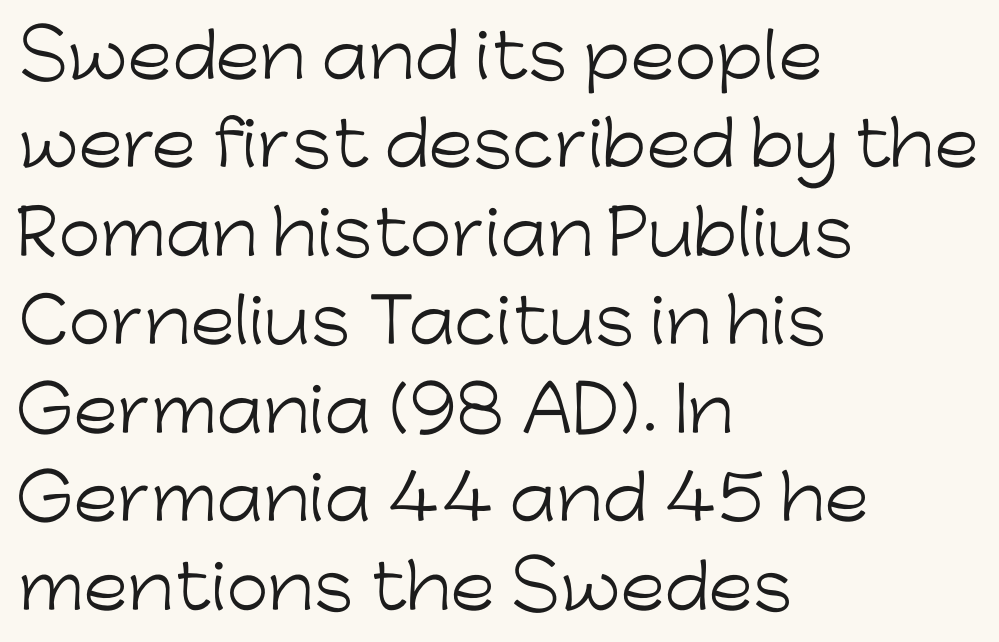
Q: Is the text bold? A: No.
Q: Is the text italic (slanted)? A: No, it is upright.
Q: Is the typeface a serif or a sans-serif typeface? A: Sans-serif.
Q: Is the text underlined? A: No.
Q: How is the paragraph aligned? A: Left-aligned.
Q: Is the spacing between letters normal or unusually wide? A: Normal.
Q: Is the spacing between lines tight, normal or loose? A: Normal.
Q: Width (condensed, normal, or wide)? A: Normal.
Q: Stroke contrast? A: Low.
Q: x-height? A: Medium.
Q: Monospaced? A: No.
